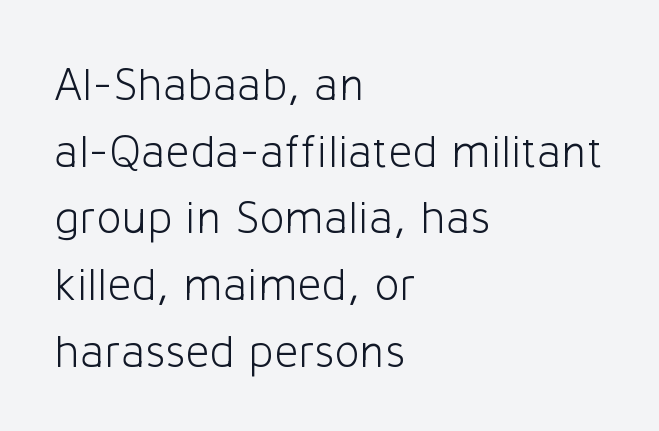
{"serif": "no", "italic": "no", "bold": "no", "weight": "light", "width": "normal", "stroke_contrast": "low", "x_height": "medium", "monospaced": "no", "underline": "no", "align": "left", "line_spacing": "normal", "line_spacing_ratio": 1.42, "letter_spacing": "normal", "letter_spacing_em": 0.0, "glyph_px": 47}
